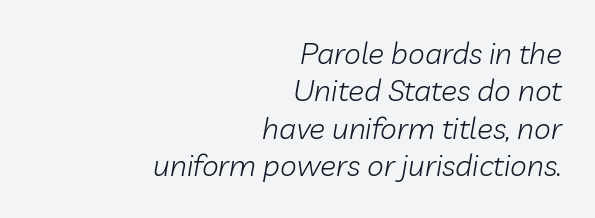
The image shows 30 px light type, italic (leaning right); set right-aligned, normal line spacing (1.25x), normal letter spacing, not underlined; low stroke contrast and a medium x-height.
